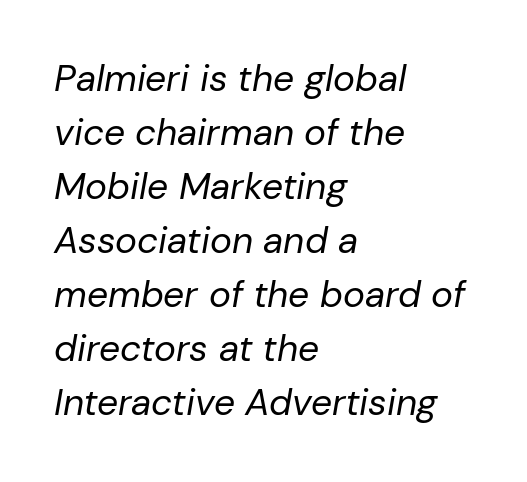
{"italic": "yes", "lean": "right", "slant_degrees": 10, "bold": "no", "weight": "regular", "width": "normal", "stroke_contrast": "low", "x_height": "medium", "monospaced": "no", "underline": "no", "align": "left", "line_spacing": "normal", "line_spacing_ratio": 1.46, "letter_spacing": "normal", "letter_spacing_em": 0.0, "glyph_px": 37}
